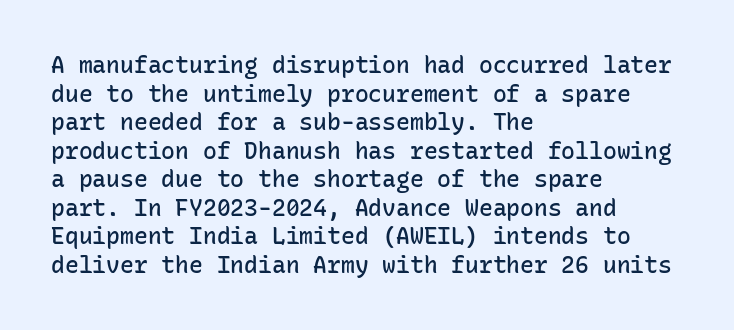
{"italic": "no", "bold": "semi", "underline": "no", "align": "left", "line_spacing_ratio": 1.24, "letter_spacing": "normal", "letter_spacing_em": 0.0, "glyph_px": 23}
